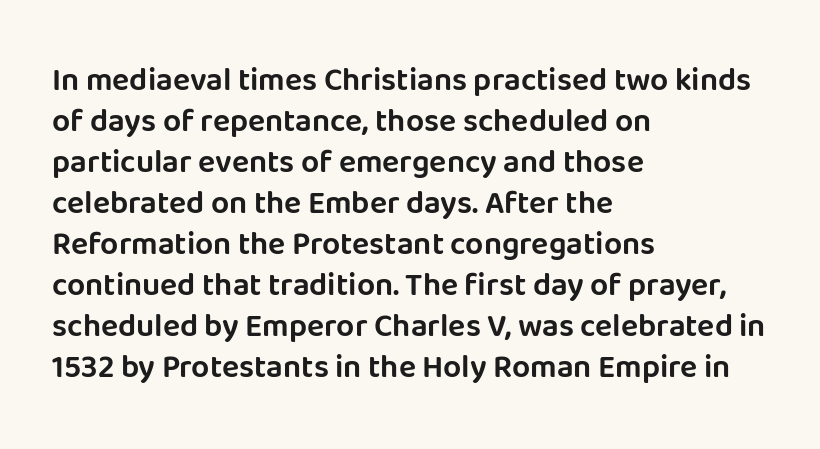
Q: Is the text italic (slanted)? A: No, it is upright.
Q: Is the typeface a serif or a sans-serif typeface? A: Sans-serif.
Q: Is the text underlined? A: No.
Q: How is the paragraph aligned? A: Left-aligned.
Q: Is the spacing between letters normal or unusually wide? A: Normal.
Q: Is the spacing between lines tight, normal or loose? A: Normal.
Q: Width (condensed, normal, or wide)? A: Normal.
Q: Stroke contrast? A: Low.
Q: x-height? A: Large.
Q: Monospaced? A: No.
